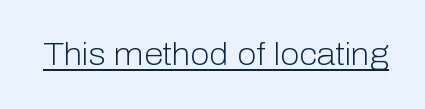
{"serif": "no", "italic": "no", "bold": "no", "weight": "light", "width": "normal", "stroke_contrast": "low", "x_height": "medium", "monospaced": "no", "underline": "yes", "letter_spacing": "normal", "letter_spacing_em": 0.0, "glyph_px": 31}
